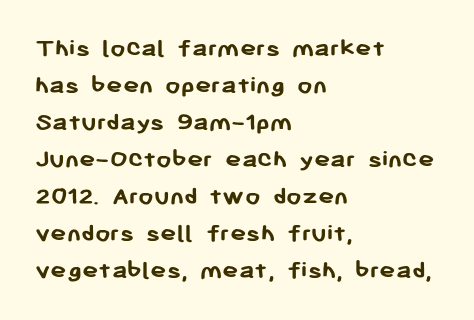
The image shows 27 px bold type, upright; set left-aligned, normal line spacing (1.37x), normal letter spacing, not underlined.
